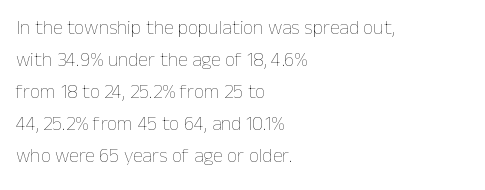
Caption: standard tracking, unaltered. The line-height multiplier appears to be the usual default. Type without underlining. This sample uses an upright cut, with every glyph sitting square on the baseline. This rendering uses left alignment, leaving the right contour irregular. The characters are drawn with everyday or finer stroke widths.
